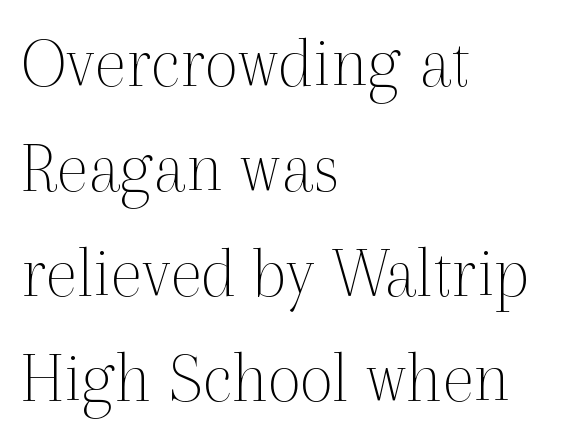
The image shows 74 px thin serif type, upright; set left-aligned, normal line spacing (1.42x), normal letter spacing, not underlined; a medium x-height.
